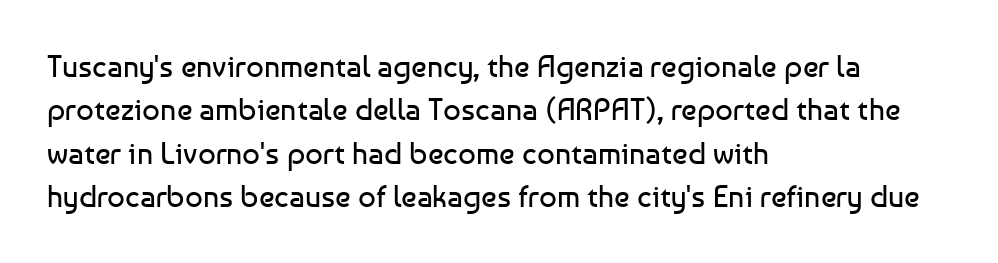
Q: Is the text bold? A: No.
Q: Is the text italic (slanted)? A: No, it is upright.
Q: Is the typeface a serif or a sans-serif typeface? A: Sans-serif.
Q: Is the text underlined? A: No.
Q: How is the paragraph aligned? A: Left-aligned.
Q: Is the spacing between letters normal or unusually wide? A: Normal.
Q: Is the spacing between lines tight, normal or loose? A: Normal.
Q: Width (condensed, normal, or wide)? A: Normal.
Q: Stroke contrast? A: Low.
Q: x-height? A: Medium.
Q: Monospaced? A: No.
